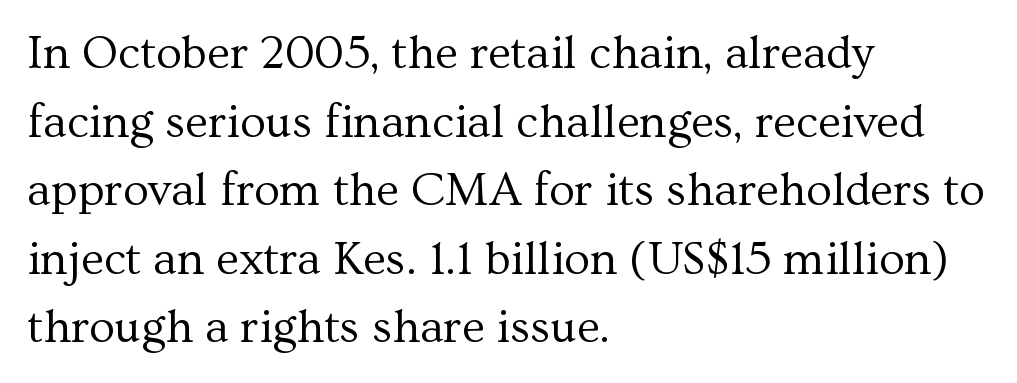
{"serif": "yes", "italic": "no", "bold": "no", "weight": "regular", "width": "normal", "stroke_contrast": "medium", "x_height": "medium", "monospaced": "no", "underline": "no", "align": "left", "line_spacing": "normal", "line_spacing_ratio": 1.46, "letter_spacing": "normal", "letter_spacing_em": 0.0, "glyph_px": 47}
